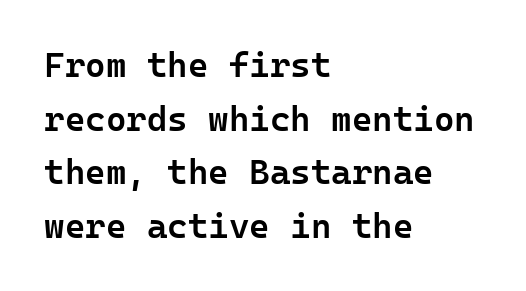
Q: Is the text bold? A: Semi-bold.
Q: Is the text italic (slanted)? A: No, it is upright.
Q: Is the typeface a serif or a sans-serif typeface? A: Sans-serif.
Q: Is the text underlined? A: No.
Q: How is the paragraph aligned? A: Left-aligned.
Q: Is the spacing between letters normal or unusually wide? A: Normal.
Q: Is the spacing between lines tight, normal or loose? A: Normal.
Q: Width (condensed, normal, or wide)? A: Normal.
Q: Stroke contrast? A: Low.
Q: x-height? A: Medium.
